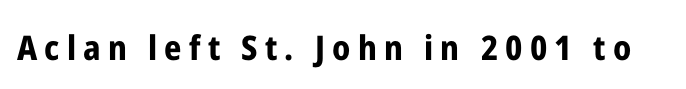
The image shows 34 px bold, condensed sans-serif type, upright; set unusually wide letter spacing (+0.21 em), not underlined; low stroke contrast and a medium x-height.
